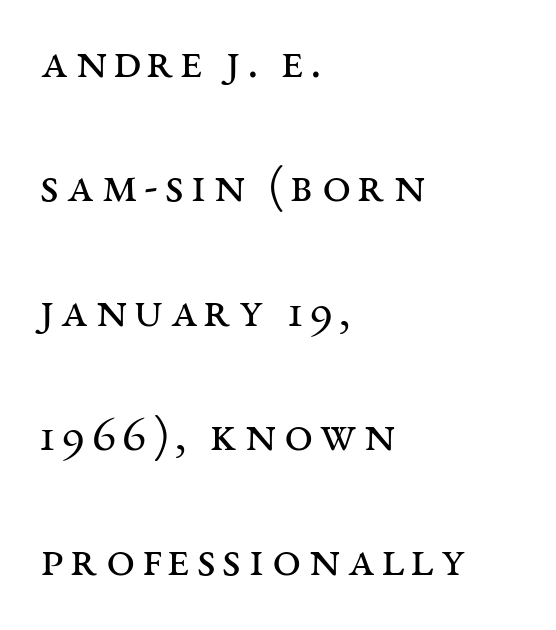
{"serif": "yes", "italic": "no", "bold": "no", "weight": "regular", "width": "wide", "stroke_contrast": "medium", "x_height": "large", "monospaced": "no", "underline": "no", "align": "left", "line_spacing": "loose", "line_spacing_ratio": 2.44, "glyph_px": 51}
